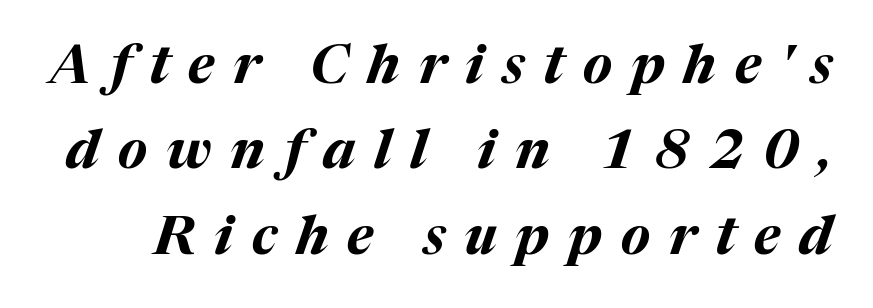
{"italic": "yes", "lean": "right", "slant_degrees": 17, "bold": "yes", "weight": "bold", "width": "normal", "stroke_contrast": "medium", "x_height": "medium", "monospaced": "no", "underline": "no", "line_spacing": "normal", "line_spacing_ratio": 1.58, "letter_spacing": "wide", "letter_spacing_em": 0.35, "glyph_px": 54}
